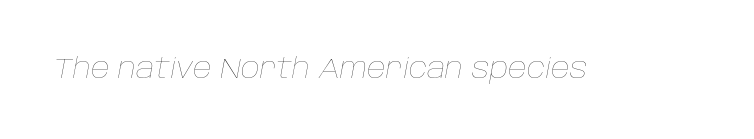
{"italic": "yes", "lean": "right", "slant_degrees": 10, "bold": "no", "weight": "thin", "width": "normal", "stroke_contrast": "low", "x_height": "large", "monospaced": "no", "underline": "no", "letter_spacing": "normal", "letter_spacing_em": 0.0, "glyph_px": 29}
